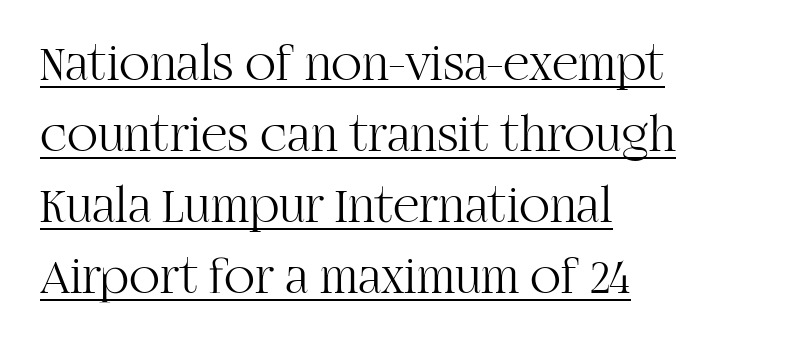
The image shows 51 px light serif type, upright; set left-aligned, normal line spacing (1.39x), normal letter spacing, underlined; high stroke contrast and a large x-height.
